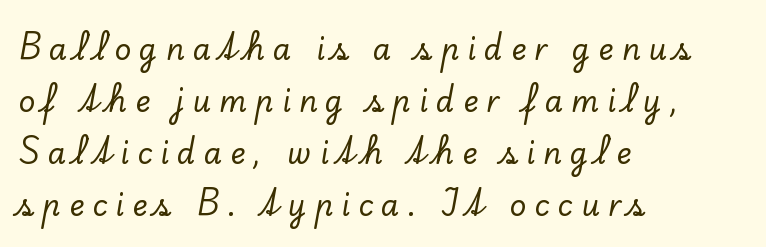
Q: Is the text italic (slanted)? A: Yes.
Q: Is the typeface a serif or a sans-serif typeface? A: Serif.
Q: Is the text underlined? A: No.
Q: How is the paragraph aligned? A: Left-aligned.
Q: Is the spacing between letters normal or unusually wide? A: Unusually wide.
Q: Width (condensed, normal, or wide)? A: Normal.
Q: Stroke contrast? A: Low.
Q: x-height? A: Small.
Q: Monospaced? A: No.
